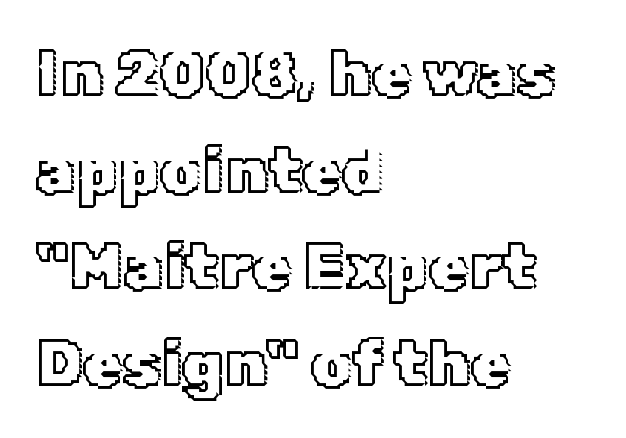
{"italic": "no", "width": "normal", "x_height": "medium", "monospaced": "no", "underline": "no", "align": "left", "line_spacing": "normal", "line_spacing_ratio": 1.51, "letter_spacing": "normal", "letter_spacing_em": 0.0, "glyph_px": 64}
